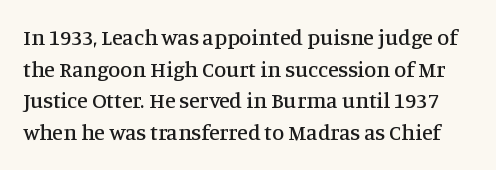
The image shows 22 px text type, upright; set normal line spacing (1.44x), normal letter spacing, not underlined.
